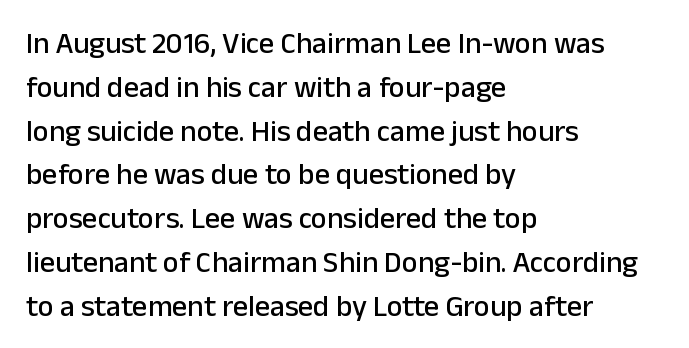
{"serif": "no", "italic": "no", "width": "normal", "stroke_contrast": "low", "x_height": "medium", "monospaced": "no", "underline": "no", "align": "left", "line_spacing": "normal", "line_spacing_ratio": 1.46, "letter_spacing": "normal", "letter_spacing_em": 0.0, "glyph_px": 30}
